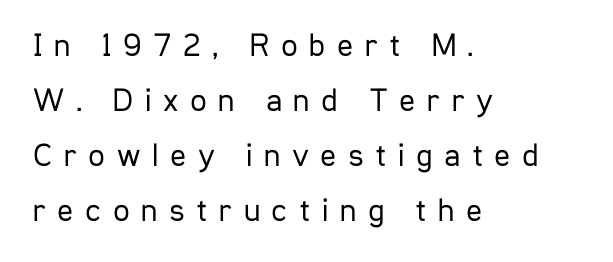
Q: Is the text bold? A: No.
Q: Is the text italic (slanted)? A: No, it is upright.
Q: Is the typeface a serif or a sans-serif typeface? A: Sans-serif.
Q: Is the text underlined? A: No.
Q: How is the paragraph aligned? A: Left-aligned.
Q: Is the spacing between letters normal or unusually wide? A: Unusually wide.
Q: Is the spacing between lines tight, normal or loose? A: Normal.
Q: Width (condensed, normal, or wide)? A: Condensed.
Q: Stroke contrast? A: Low.
Q: x-height? A: Medium.
Q: Monospaced? A: No.
